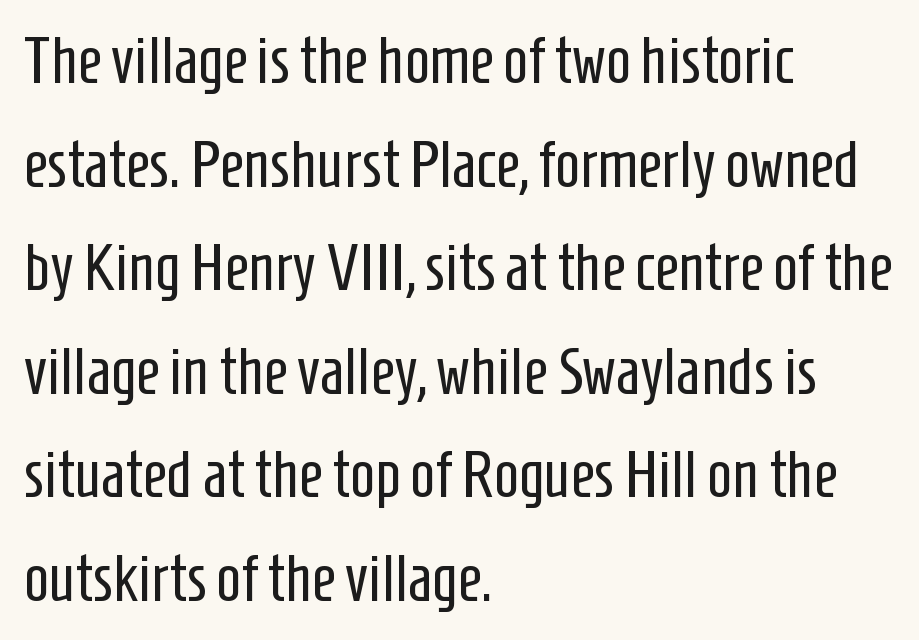
The image shows 66 px regular-weight, condensed sans-serif type, upright; set left-aligned, normal line spacing (1.57x), normal letter spacing, not underlined; low stroke contrast and a medium x-height.
